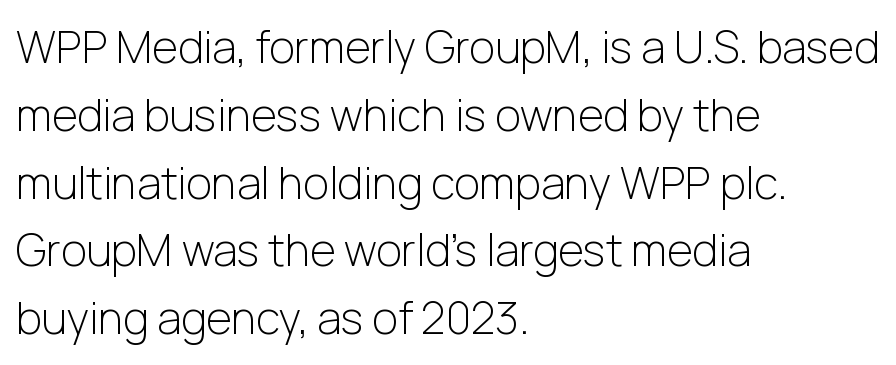
Casual observation: everything's shoved over to the left. The line texture is even and compact thanks to regular tracking. You can tell it's not italic because the verticals are truly vertical. The font is comparable to plain body text, perhaps lighter. Descender tails drop into unmarked territory. Each letter keeps its own natural width here, so spacing adapts to shape.
